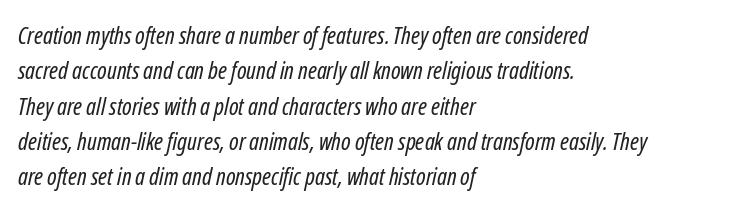
The image shows 24 px text type; set left-aligned, normal line spacing (1.47x), normal letter spacing, not underlined.
